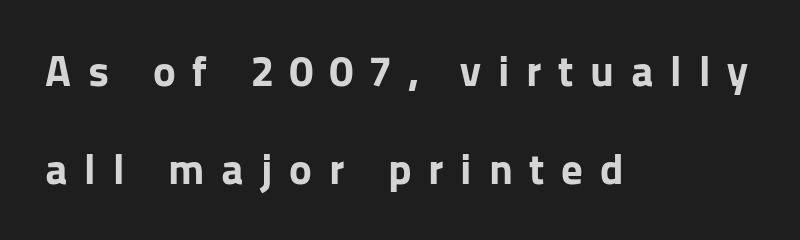
Q: Is the text bold? A: Yes.
Q: Is the text italic (slanted)? A: No, it is upright.
Q: Is the typeface a serif or a sans-serif typeface? A: Sans-serif.
Q: Is the text underlined? A: No.
Q: How is the paragraph aligned? A: Left-aligned.
Q: Is the spacing between letters normal or unusually wide? A: Unusually wide.
Q: Is the spacing between lines tight, normal or loose? A: Loose.
Q: Width (condensed, normal, or wide)? A: Normal.
Q: Stroke contrast? A: Low.
Q: x-height? A: Medium.
Q: Monospaced? A: No.
